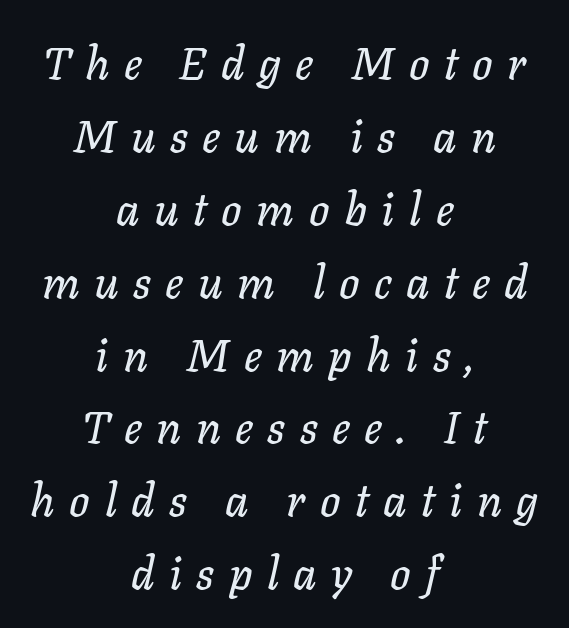
The image shows 45 px text type, italic (leaning right); set centered, normal line spacing (1.62x), unusually wide letter spacing (+0.32 em), not underlined; low stroke contrast and a medium x-height.
